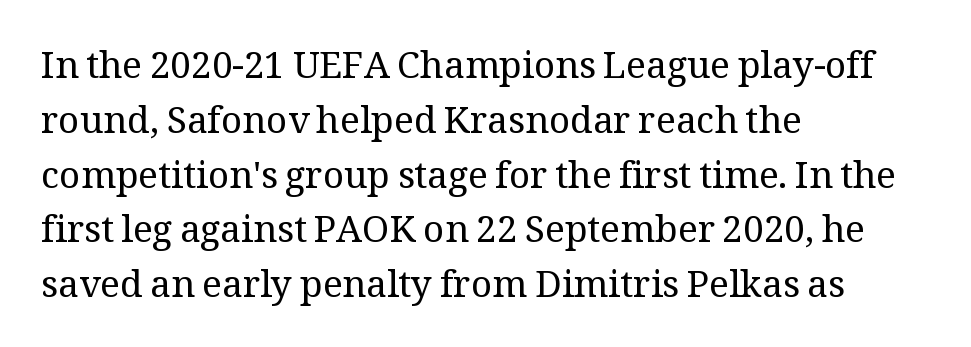
In terms of posture, this sample is upright. Honestly, the row spacing looks completely unremarkable. The words here are not underlined. Check where the strokes stop: tiny serifs finish them off.
